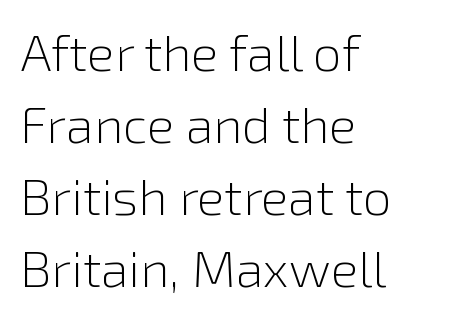
{"serif": "no", "italic": "no", "bold": "no", "weight": "light", "width": "normal", "stroke_contrast": "low", "x_height": "medium", "monospaced": "no", "underline": "no", "align": "left", "line_spacing": "normal", "line_spacing_ratio": 1.41, "letter_spacing": "normal", "letter_spacing_em": 0.0, "glyph_px": 51}
